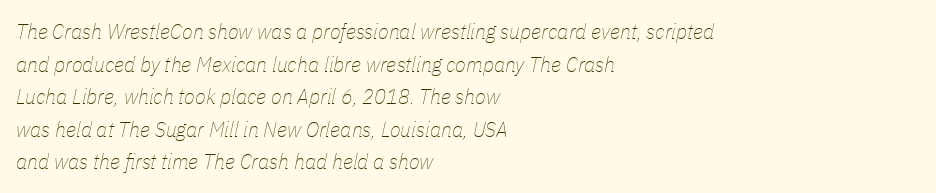
Q: Is the text bold? A: No.
Q: Is the text italic (slanted)? A: Yes, it leans right by about 11 degrees.
Q: Is the text underlined? A: No.
Q: How is the paragraph aligned? A: Left-aligned.
Q: Is the spacing between letters normal or unusually wide? A: Normal.
Q: Is the spacing between lines tight, normal or loose? A: Normal.
